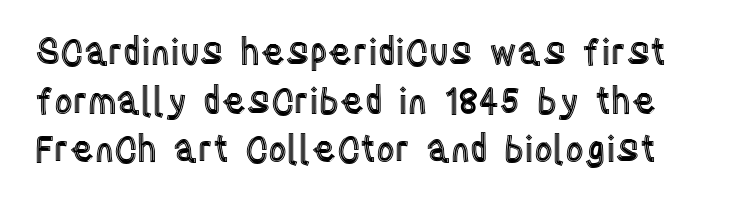
{"italic": "no", "width": "condensed", "x_height": "large", "monospaced": "no", "underline": "no", "line_spacing": "normal", "line_spacing_ratio": 1.35, "letter_spacing": "normal", "letter_spacing_em": 0.0, "glyph_px": 36}
